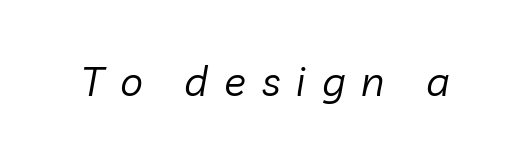
The image shows 41 px regular-weight type, italic (leaning right); set unusually wide letter spacing (+0.39 em), not underlined; low stroke contrast and a medium x-height.
